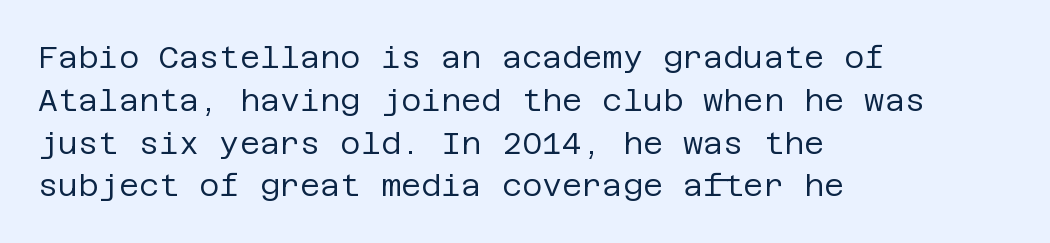
The image shows 31 px regular-weight sans-serif type, upright; set left-aligned, normal line spacing (1.38x), normal letter spacing, not underlined; low stroke contrast and a large x-height.
